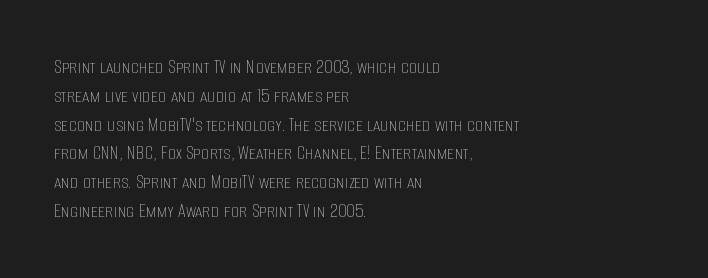
The image shows 21 px text type, upright; set left-aligned, normal line spacing (1.37x), normal letter spacing, not underlined.
